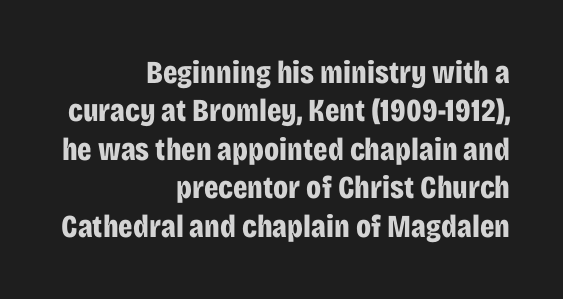
The image shows 32 px bold, condensed sans-serif type, upright; set right-aligned, line spacing 1.2x, normal letter spacing, not underlined; low stroke contrast and a large x-height.
